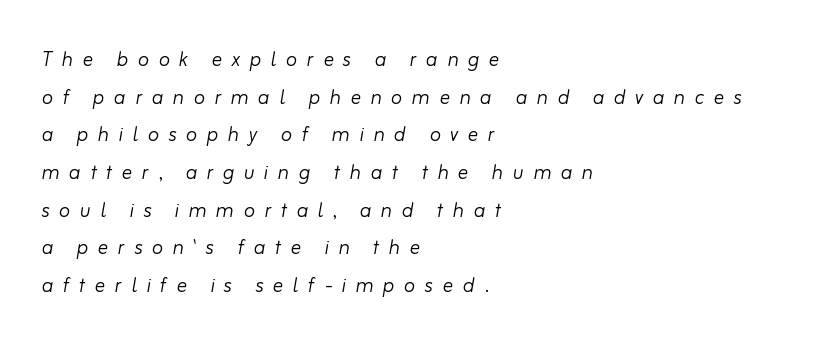
Q: Is the text bold? A: No.
Q: Is the text italic (slanted)? A: Yes, it leans right by about 10 degrees.
Q: Is the text underlined? A: No.
Q: How is the paragraph aligned? A: Left-aligned.
Q: Is the spacing between letters normal or unusually wide? A: Unusually wide.
Q: Is the spacing between lines tight, normal or loose? A: Normal.
